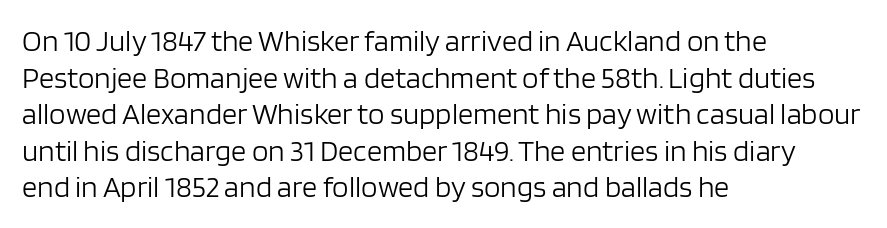
{"serif": "no", "italic": "no", "bold": "no", "weight": "light", "width": "normal", "stroke_contrast": "low", "x_height": "large", "monospaced": "no", "underline": "no", "align": "left", "line_spacing_ratio": 1.22, "letter_spacing": "normal", "letter_spacing_em": 0.0, "glyph_px": 30}
